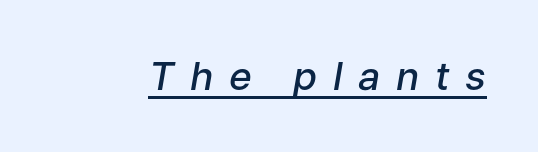
Q: Is the text bold? A: Semi-bold.
Q: Is the text italic (slanted)? A: Yes, it leans right by about 9 degrees.
Q: Is the text underlined? A: Yes.
Q: Is the spacing between letters normal or unusually wide? A: Unusually wide.
Q: Width (condensed, normal, or wide)? A: Normal.
Q: Stroke contrast? A: Low.
Q: x-height? A: Medium.
Q: Monospaced? A: No.
